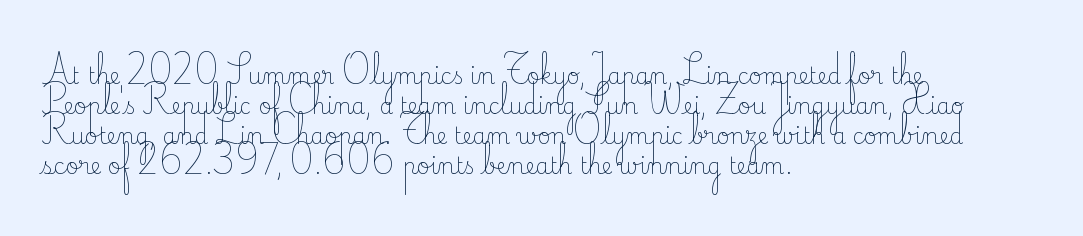
Q: Is the text bold? A: No.
Q: Is the text italic (slanted)? A: No, it is upright.
Q: Is the text underlined? A: No.
Q: How is the paragraph aligned? A: Left-aligned.
Q: Is the spacing between letters normal or unusually wide? A: Normal.
Q: Is the spacing between lines tight, normal or loose? A: Normal.
